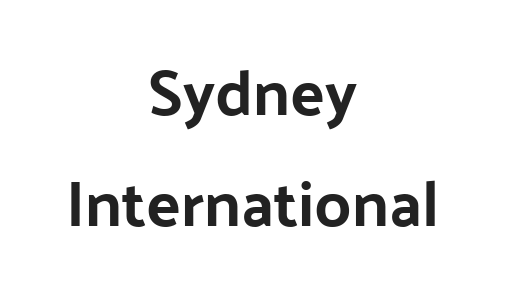
Q: Is the text italic (slanted)? A: No, it is upright.
Q: Is the typeface a serif or a sans-serif typeface? A: Sans-serif.
Q: Is the text underlined? A: No.
Q: How is the paragraph aligned? A: Centered.
Q: Is the spacing between letters normal or unusually wide? A: Normal.
Q: Width (condensed, normal, or wide)? A: Normal.
Q: Stroke contrast? A: Low.
Q: x-height? A: Medium.
Q: Monospaced? A: No.
